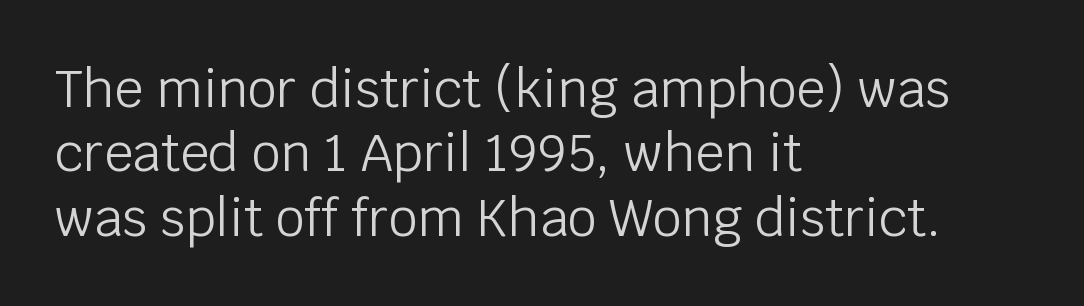
This sample is left-justified, so line endings fall wherever the words run out. Unlike italic type, these characters show no tilt at all. How are the letters spaced? Ordinarily, with no added tracking. Regarding leading, the lines here are spaced in the standard way. A bare baseline throughout the passage. No feet cap the strokes, marking this as sans-serif type.
